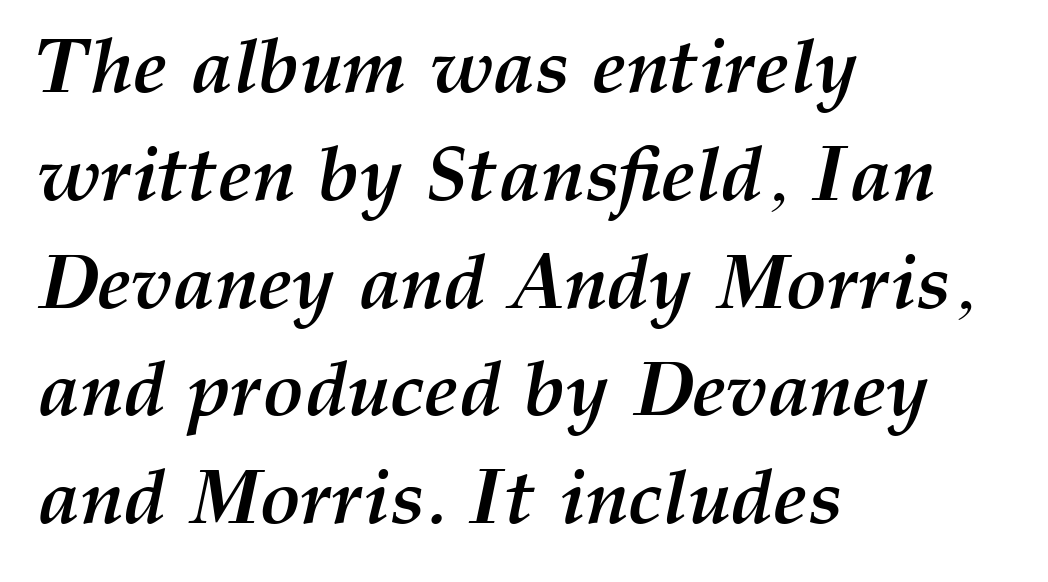
{"italic": "yes", "lean": "right", "slant_degrees": 12, "bold": "yes", "weight": "semibold", "width": "normal", "stroke_contrast": "medium", "x_height": "medium", "monospaced": "no", "underline": "no", "align": "left", "line_spacing": "normal", "line_spacing_ratio": 1.4, "letter_spacing": "normal", "letter_spacing_em": 0.0, "glyph_px": 77}
